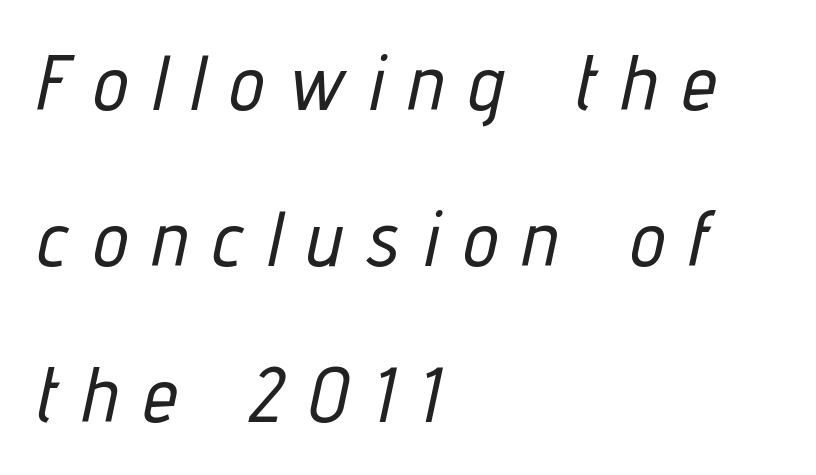
The image shows 78 px condensed type, italic (leaning right); set left-aligned, loose line spacing (2.0x), unusually wide letter spacing (+0.33 em), not underlined; low stroke contrast and a medium x-height.
